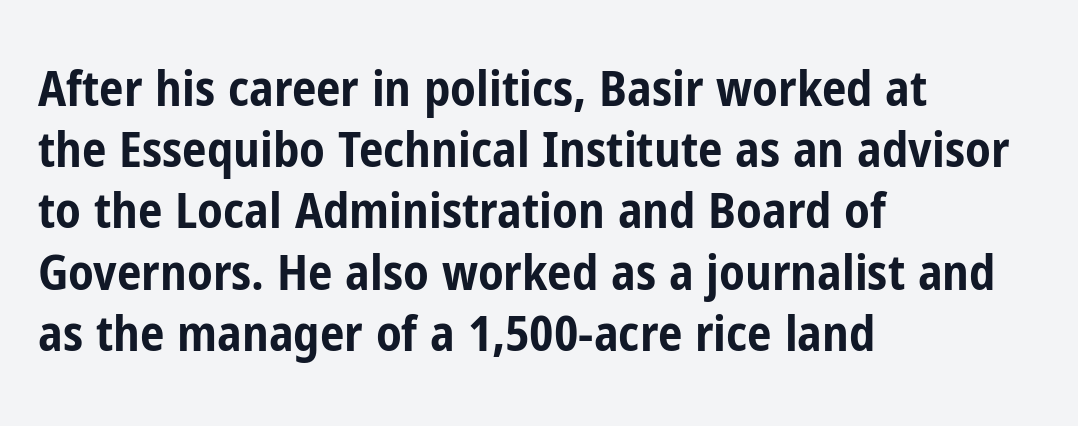
Q: Is the text bold? A: Yes.
Q: Is the text italic (slanted)? A: No, it is upright.
Q: Is the typeface a serif or a sans-serif typeface? A: Sans-serif.
Q: Is the text underlined? A: No.
Q: How is the paragraph aligned? A: Left-aligned.
Q: Is the spacing between letters normal or unusually wide? A: Normal.
Q: Is the spacing between lines tight, normal or loose? A: Normal.
Q: Width (condensed, normal, or wide)? A: Condensed.
Q: Stroke contrast? A: Low.
Q: x-height? A: Medium.
Q: Monospaced? A: No.
